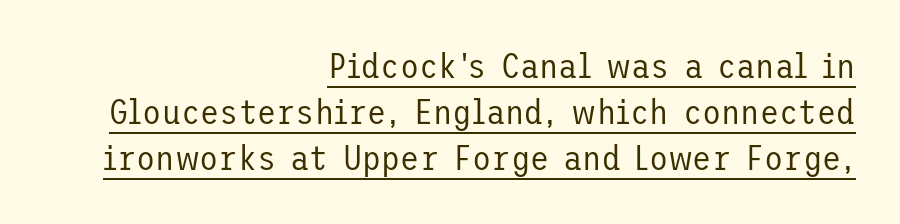
The image shows 35 px regular-weight sans-serif type, upright; set right-aligned, normal line spacing (1.32x), normal letter spacing, underlined; low stroke contrast and a medium x-height.
